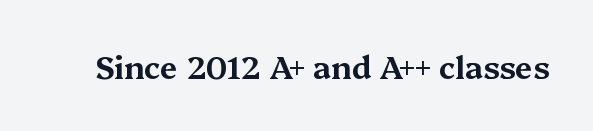
Q: Is the text italic (slanted)? A: No, it is upright.
Q: Is the typeface a serif or a sans-serif typeface? A: Serif.
Q: Is the text underlined? A: No.
Q: Is the spacing between letters normal or unusually wide? A: Normal.
Q: Width (condensed, normal, or wide)? A: Wide.
Q: Stroke contrast? A: Medium.
Q: x-height? A: Medium.
Q: Monospaced? A: No.
